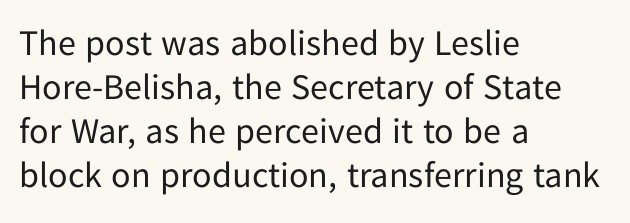
Any mark beneath the type? The region is blank. Characters remain perfectly vertical along every line. Each letter keeps its own natural width here, so spacing adapts to shape. The letterforms sit at book weight or below. Notice how the passage keeps a crisp vertical edge on the left only. The face used here is rendered with its standard letterfit.
